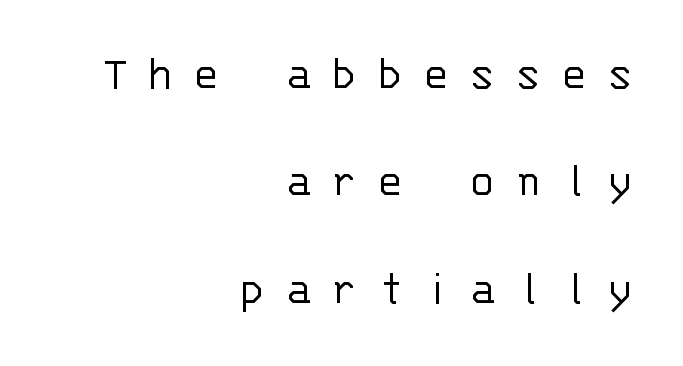
Q: Is the text bold? A: No.
Q: Is the text italic (slanted)? A: No, it is upright.
Q: Is the typeface a serif or a sans-serif typeface? A: Sans-serif.
Q: Is the text underlined? A: No.
Q: How is the paragraph aligned? A: Right-aligned.
Q: Is the spacing between letters normal or unusually wide? A: Unusually wide.
Q: Is the spacing between lines tight, normal or loose? A: Loose.
Q: Width (condensed, normal, or wide)? A: Normal.
Q: Stroke contrast? A: Low.
Q: x-height? A: Large.
Q: Monospaced? A: Yes.
